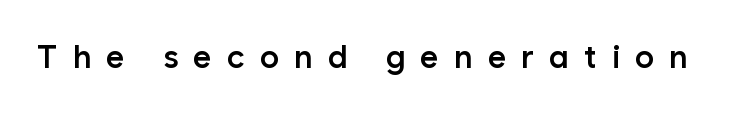
The image shows 32 px semibold sans-serif type, upright; set unusually wide letter spacing (+0.47 em), not underlined; low stroke contrast and a medium x-height.
